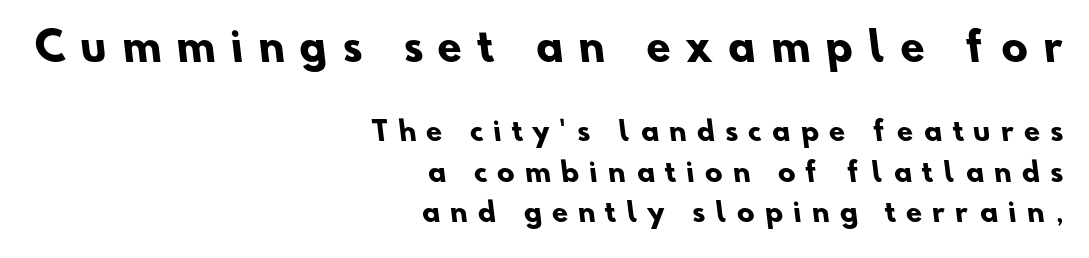
The image shows 39 px heavy sans-serif type; set right-aligned, normal line spacing (1.56x), unusually wide letter spacing (+0.4 em), not underlined; the first (top) block is 1.5x larger; low stroke contrast and a small x-height.
